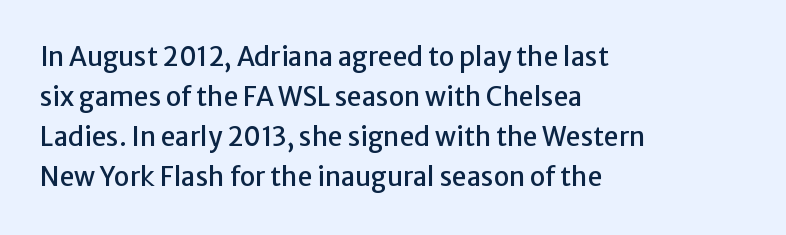
{"italic": "no", "underline": "no", "align": "left", "line_spacing": "normal", "line_spacing_ratio": 1.54, "letter_spacing": "normal", "letter_spacing_em": 0.0, "glyph_px": 26}
